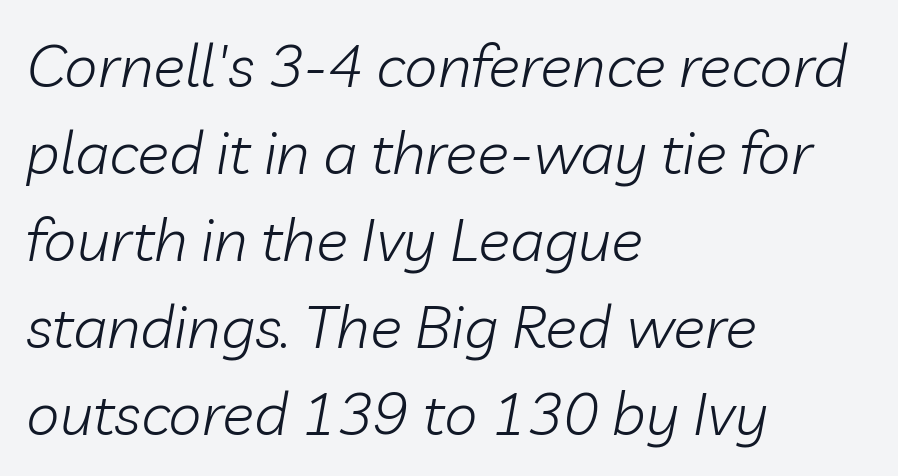
Q: Is the text bold? A: No.
Q: Is the text italic (slanted)? A: Yes, it leans right by about 10 degrees.
Q: Is the text underlined? A: No.
Q: How is the paragraph aligned? A: Left-aligned.
Q: Is the spacing between letters normal or unusually wide? A: Normal.
Q: Is the spacing between lines tight, normal or loose? A: Normal.
Q: Width (condensed, normal, or wide)? A: Normal.
Q: Stroke contrast? A: Low.
Q: x-height? A: Medium.
Q: Monospaced? A: No.
